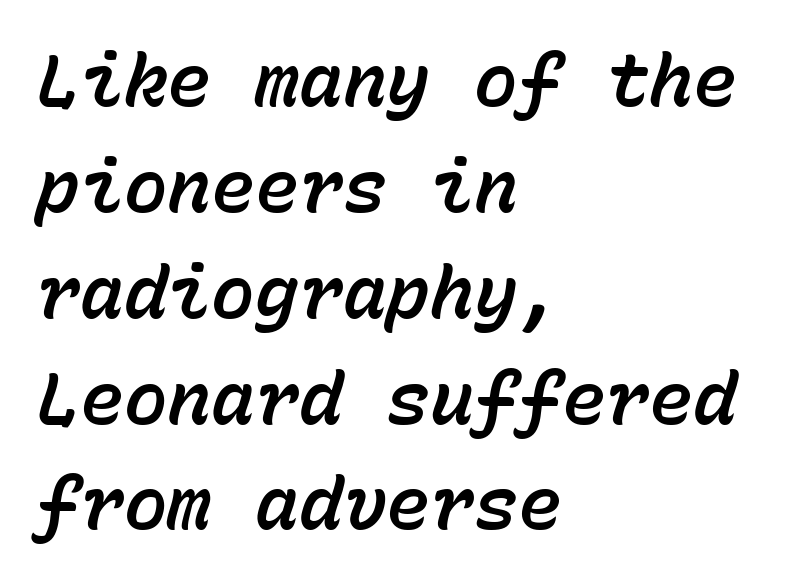
Each new line begins a customary step beneath the previous one. Does the lettering tilt? It does — this is italic. Short and long lines alike share a common starting point at left. Here the designer chose a console-style face with uniform glyph widths. What stands out about the letter spacing? Nothing — it is the standard amount.
